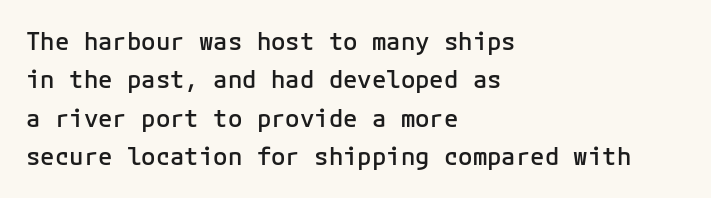
{"italic": "no", "bold": "semi", "underline": "no", "align": "left", "line_spacing": "normal", "line_spacing_ratio": 1.6, "letter_spacing": "normal", "letter_spacing_em": 0.0, "glyph_px": 24}
